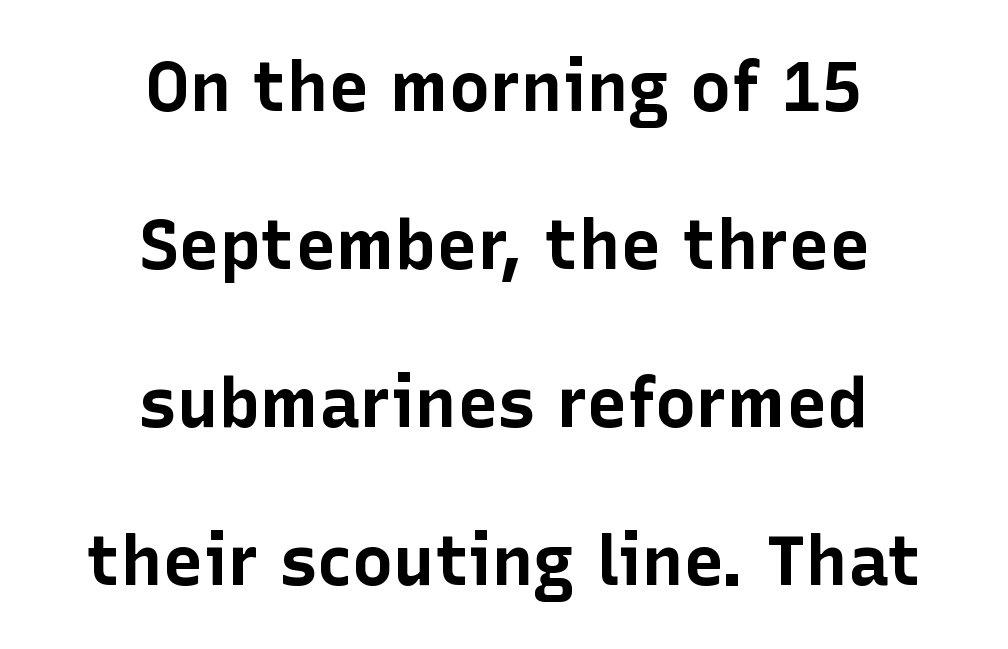
These lines stand farther apart than default settings would place them. The letterforms sit shoulder to shoulder at normal distance. Bold? Absolutely — the strokes are thick and heavy. The designer went with a sans here, leaving each stem footless.
